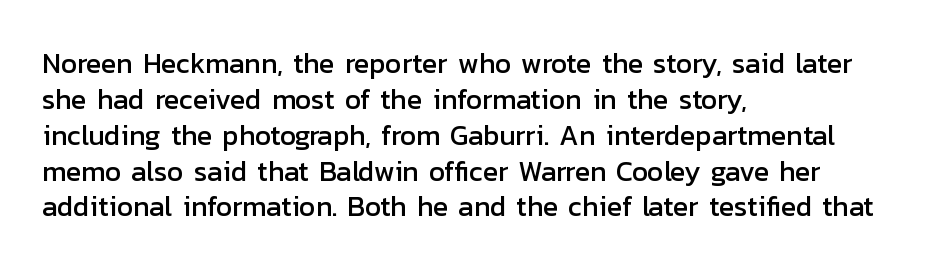
The image shows 28 px sans-serif type, upright; set left-aligned, normal line spacing (1.28x), normal letter spacing, not underlined; low stroke contrast and a medium x-height.
